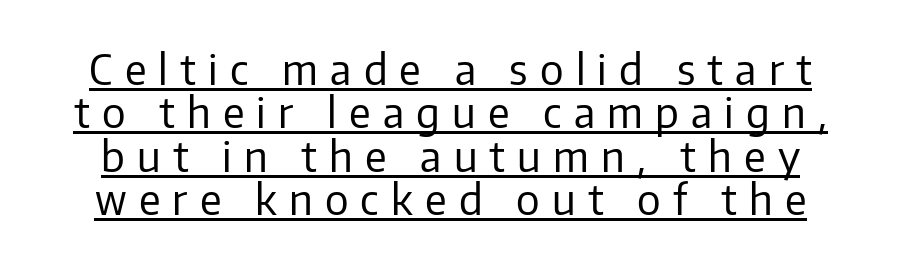
{"serif": "no", "italic": "no", "bold": "no", "weight": "regular", "width": "normal", "stroke_contrast": "low", "x_height": "medium", "monospaced": "no", "underline": "yes", "line_spacing": "tight", "line_spacing_ratio": 1.03, "letter_spacing": "wide", "letter_spacing_em": 0.29, "glyph_px": 42}
